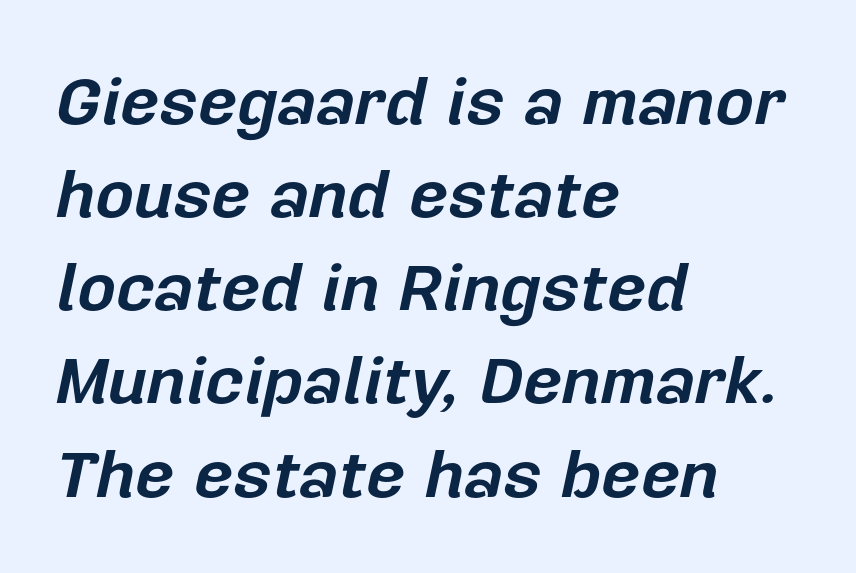
{"italic": "yes", "lean": "right", "slant_degrees": 12, "bold": "yes", "weight": "bold", "width": "normal", "stroke_contrast": "low", "x_height": "medium", "monospaced": "no", "underline": "no", "align": "left", "line_spacing": "normal", "line_spacing_ratio": 1.39, "letter_spacing": "normal", "letter_spacing_em": 0.0, "glyph_px": 67}
